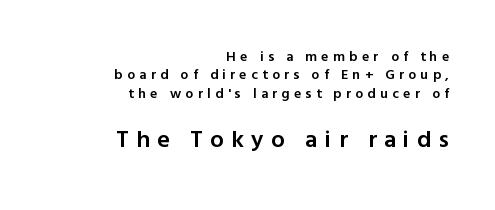
The image shows 24 px text type, upright; set right-aligned, normal line spacing (1.32x), unusually wide letter spacing (+0.31 em), not underlined; the second (bottom) block is 1.71x larger.
